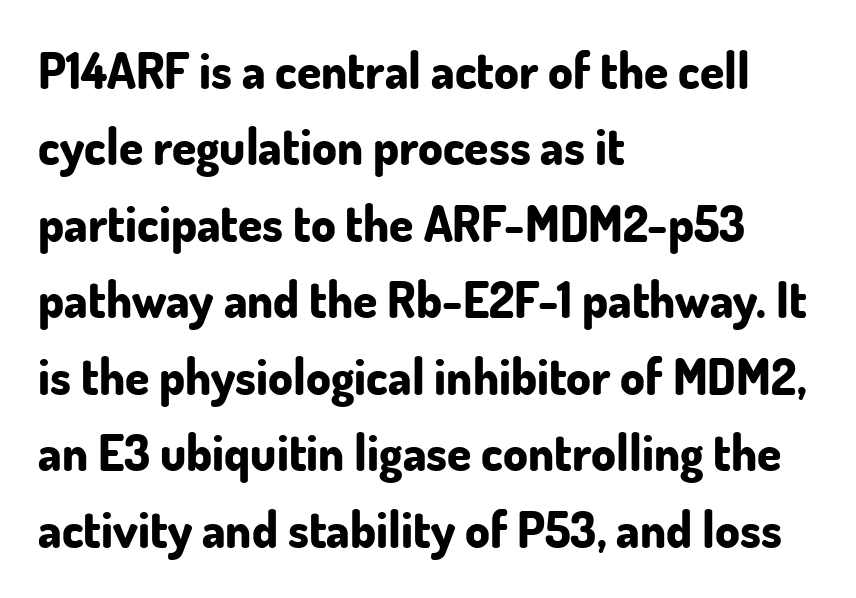
{"serif": "no", "italic": "no", "bold": "yes", "weight": "bold", "width": "normal", "stroke_contrast": "low", "x_height": "small", "monospaced": "no", "underline": "no", "align": "left", "line_spacing": "normal", "line_spacing_ratio": 1.56, "letter_spacing": "normal", "letter_spacing_em": 0.0, "glyph_px": 49}
